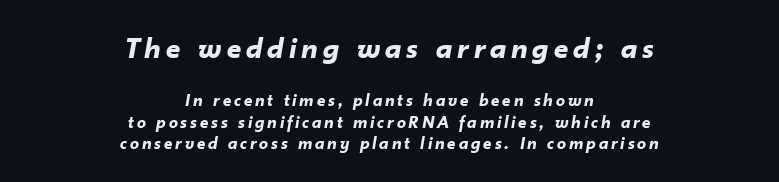
The image shows 31 px bold type, italic (leaning right); set centered, line spacing 1.18x, not underlined; the first (top) block is 1.72x larger; low stroke contrast and a small x-height.
